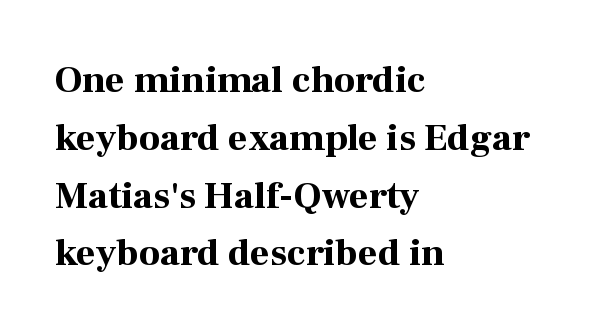
{"serif": "yes", "italic": "no", "bold": "yes", "weight": "bold", "width": "normal", "stroke_contrast": "high", "x_height": "medium", "monospaced": "no", "underline": "no", "align": "left", "line_spacing": "normal", "line_spacing_ratio": 1.52, "letter_spacing": "normal", "letter_spacing_em": 0.0, "glyph_px": 38}
